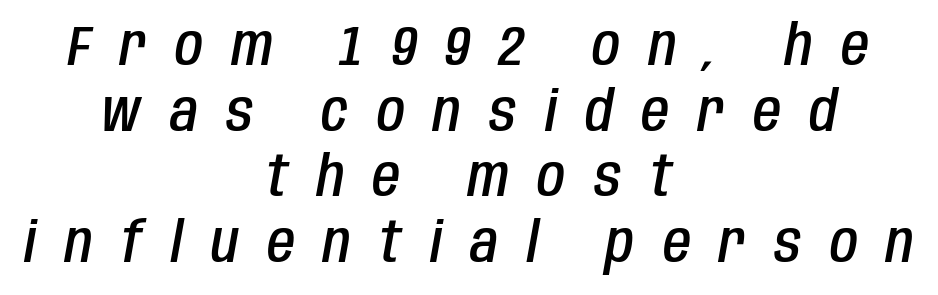
The image shows 57 px semibold, condensed type, italic (leaning right); set centered, tight line spacing (1.15x), unusually wide letter spacing (+0.5 em), not underlined; low stroke contrast and a large x-height.
